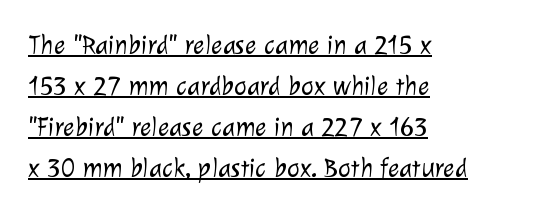
Q: Is the text bold? A: No.
Q: Is the text underlined? A: Yes.
Q: How is the paragraph aligned? A: Left-aligned.
Q: Is the spacing between letters normal or unusually wide? A: Normal.
Q: Is the spacing between lines tight, normal or loose? A: Normal.
